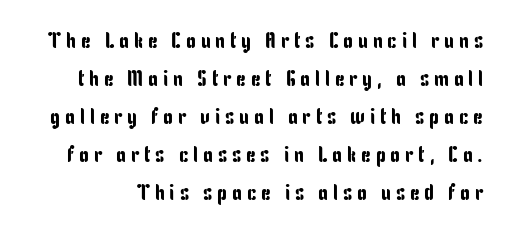
{"italic": "no", "underline": "no", "line_spacing_ratio": 1.73, "letter_spacing": "wide", "letter_spacing_em": 0.22, "glyph_px": 22}
